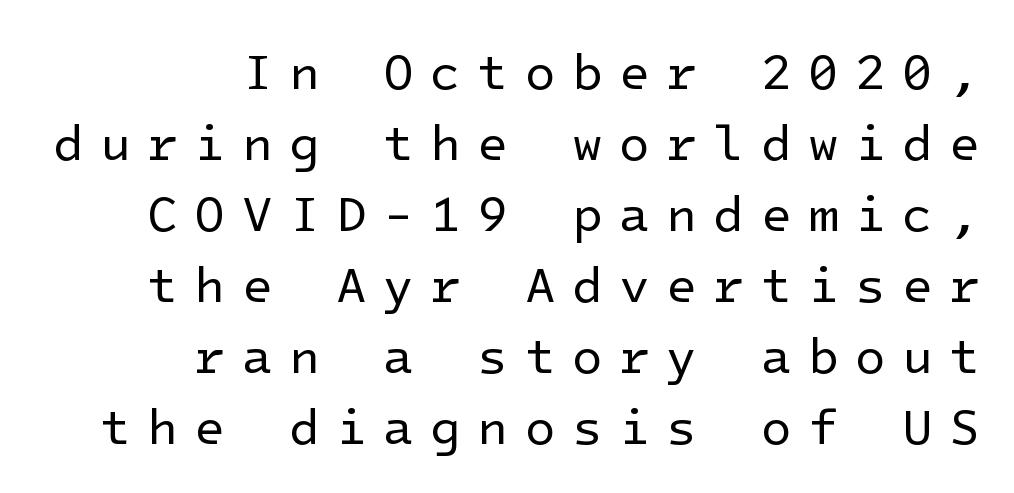
Each word looks stretched out because of the extra space between its letters. You can tell from the bare stems that sans-serif type was used. A clean baseline with only descenders dipping below it. Posture: straight, roman, zero tilt.
